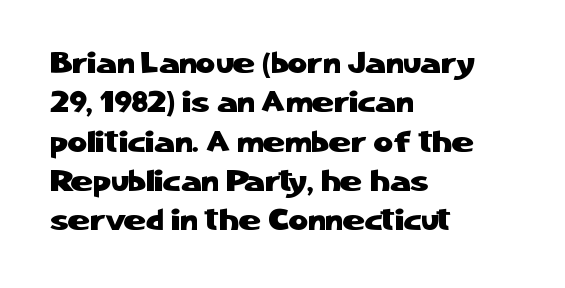
The image shows 30 px sans-serif type, upright; set left-aligned, normal line spacing (1.31x), normal letter spacing, not underlined; low stroke contrast and a medium x-height.
